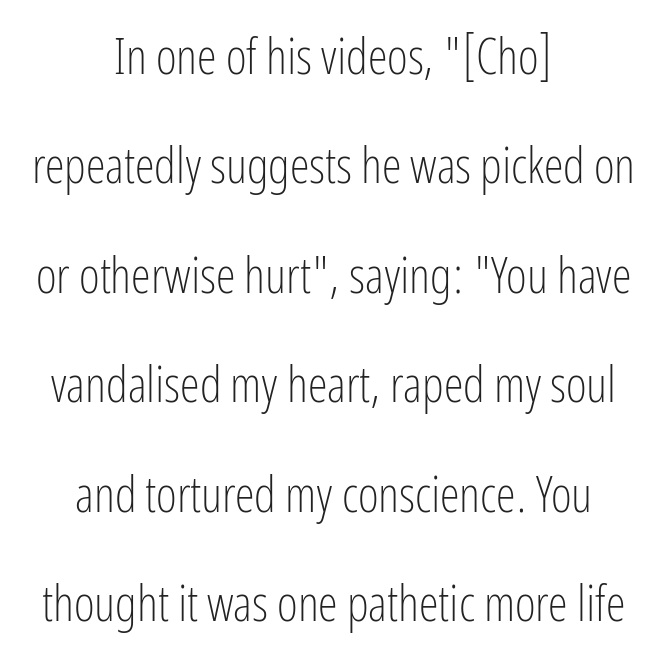
Q: Is the text bold? A: No.
Q: Is the text italic (slanted)? A: No, it is upright.
Q: Is the typeface a serif or a sans-serif typeface? A: Sans-serif.
Q: Is the text underlined? A: No.
Q: How is the paragraph aligned? A: Centered.
Q: Is the spacing between letters normal or unusually wide? A: Normal.
Q: Is the spacing between lines tight, normal or loose? A: Loose.
Q: Width (condensed, normal, or wide)? A: Condensed.
Q: Stroke contrast? A: Low.
Q: x-height? A: Medium.
Q: Monospaced? A: No.
